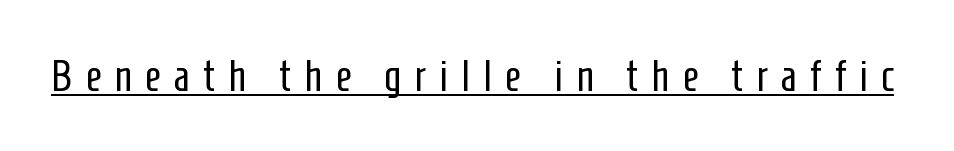
{"serif": "no", "italic": "no", "bold": "no", "weight": "regular", "width": "condensed", "stroke_contrast": "low", "x_height": "medium", "monospaced": "no", "underline": "yes", "letter_spacing": "wide", "letter_spacing_em": 0.3, "glyph_px": 44}
